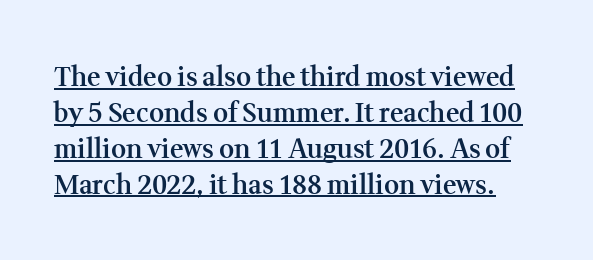
Is there any slant? The stems are plumb. Characters follow at the spacing the type designer built in. Leading matches the norm, producing a regular column. The sample's only ornament is a line tracing under the words. Is the type bold? Partly — it's a semibold, heavier than regular but not fully bold.
